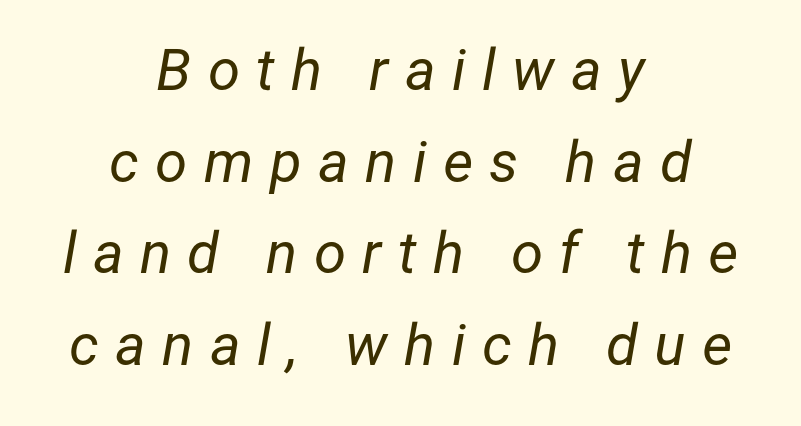
Q: Is the text bold? A: No.
Q: Is the text italic (slanted)? A: Yes, it leans right by about 12 degrees.
Q: Is the text underlined? A: No.
Q: How is the paragraph aligned? A: Centered.
Q: Is the spacing between letters normal or unusually wide? A: Unusually wide.
Q: Is the spacing between lines tight, normal or loose? A: Normal.
Q: Width (condensed, normal, or wide)? A: Normal.
Q: Stroke contrast? A: Low.
Q: x-height? A: Medium.
Q: Monospaced? A: No.
